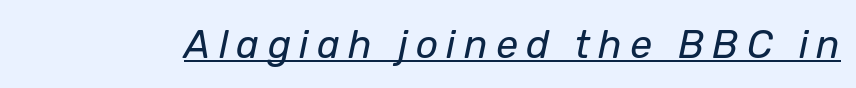
Someone cranked the tracking dial way up on this one. Is there an underline? Yes — a line sits under the letters. Is the type heavy? It reads as light-to-regular instead. Emphasis-style slanted type is in use.
